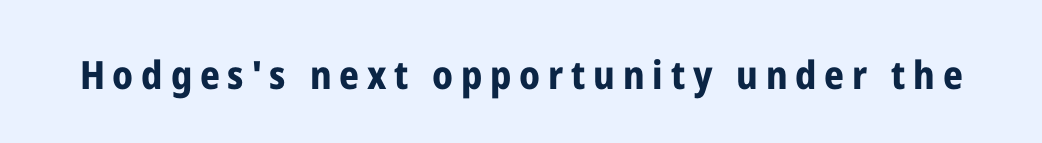
The image shows 39 px bold, condensed sans-serif type, upright; set unusually wide letter spacing (+0.2 em), not underlined; low stroke contrast and a medium x-height.
